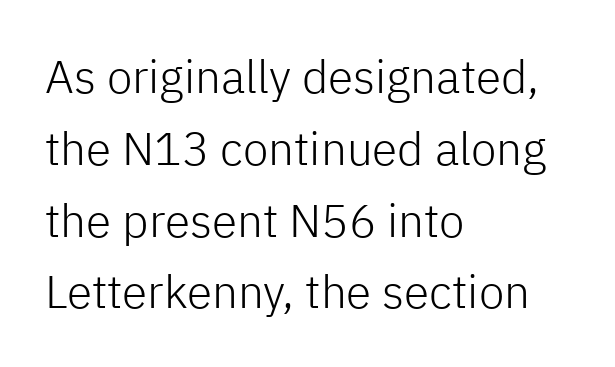
{"serif": "no", "italic": "no", "bold": "no", "weight": "light", "width": "normal", "stroke_contrast": "low", "x_height": "medium", "monospaced": "no", "underline": "no", "align": "left", "line_spacing": "normal", "line_spacing_ratio": 1.56, "letter_spacing": "normal", "letter_spacing_em": 0.0, "glyph_px": 46}
